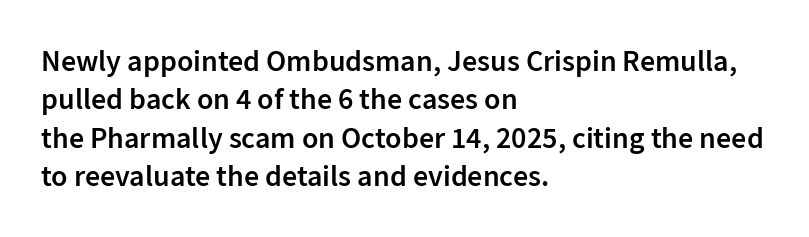
Q: Is the text bold? A: Semi-bold.
Q: Is the text italic (slanted)? A: No, it is upright.
Q: Is the typeface a serif or a sans-serif typeface? A: Sans-serif.
Q: Is the text underlined? A: No.
Q: How is the paragraph aligned? A: Left-aligned.
Q: Is the spacing between letters normal or unusually wide? A: Normal.
Q: Is the spacing between lines tight, normal or loose? A: Normal.
Q: Width (condensed, normal, or wide)? A: Normal.
Q: Stroke contrast? A: Low.
Q: x-height? A: Medium.
Q: Monospaced? A: No.
